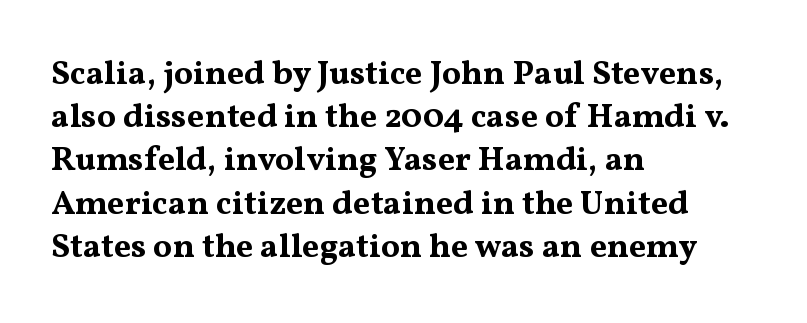
{"serif": "yes", "italic": "no", "bold": "yes", "weight": "bold", "width": "wide", "stroke_contrast": "medium", "x_height": "medium", "monospaced": "no", "underline": "no", "align": "left", "line_spacing": "normal", "line_spacing_ratio": 1.27, "letter_spacing": "normal", "letter_spacing_em": 0.0, "glyph_px": 34}
